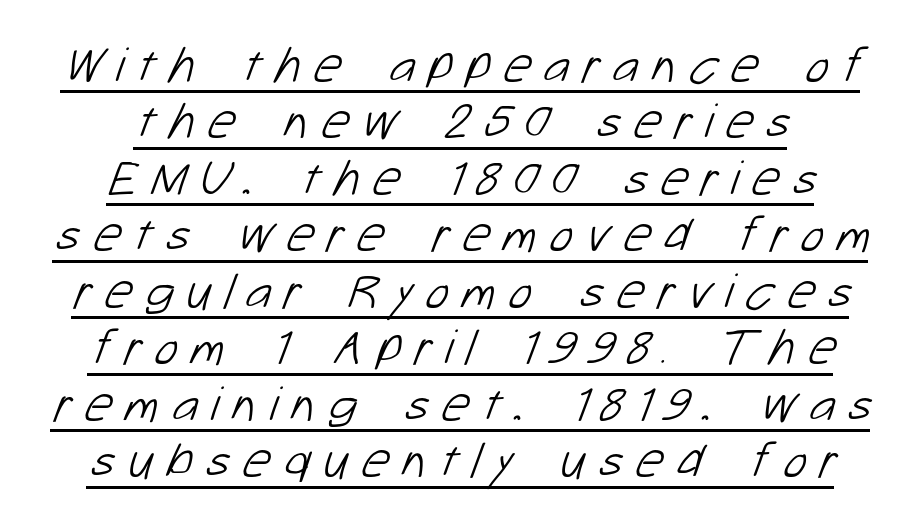
{"serif": "no", "bold": "no", "weight": "light", "width": "normal", "stroke_contrast": "low", "x_height": "medium", "monospaced": "no", "underline": "yes", "align": "center", "line_spacing": "tight", "line_spacing_ratio": 1.13, "letter_spacing": "wide", "letter_spacing_em": 0.25, "glyph_px": 50}
